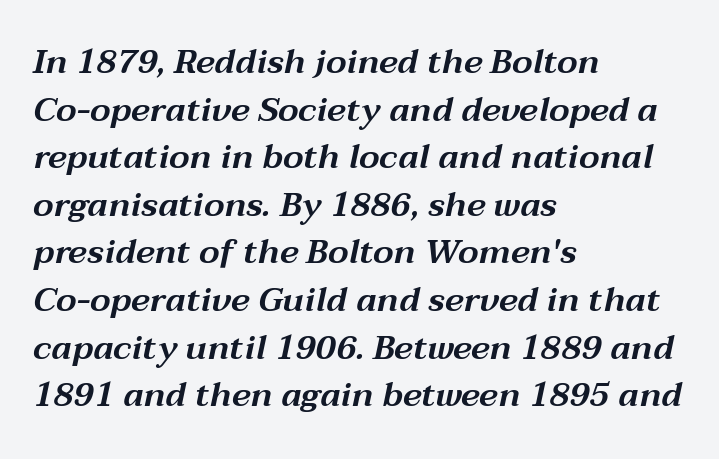
Q: Is the text italic (slanted)? A: Yes, it leans right by about 12 degrees.
Q: Is the text underlined? A: No.
Q: How is the paragraph aligned? A: Left-aligned.
Q: Is the spacing between letters normal or unusually wide? A: Normal.
Q: Is the spacing between lines tight, normal or loose? A: Normal.
Q: Width (condensed, normal, or wide)? A: Wide.
Q: Stroke contrast? A: Medium.
Q: x-height? A: Medium.
Q: Monospaced? A: No.
